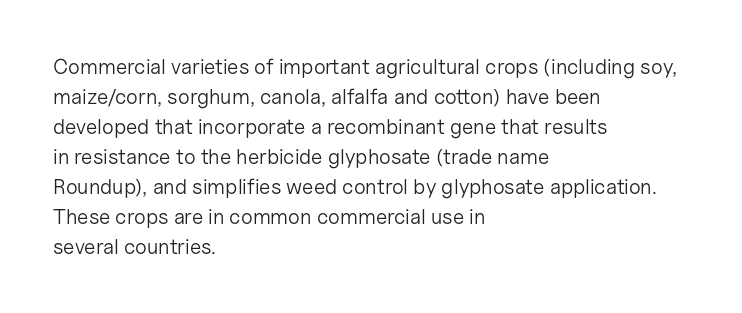
The image shows 21 px text type, upright; set left-aligned, normal line spacing (1.43x), normal letter spacing, not underlined.
